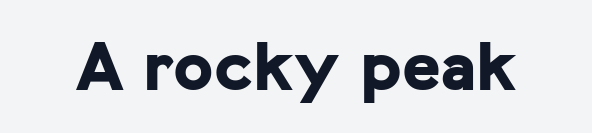
{"serif": "no", "italic": "no", "bold": "yes", "weight": "bold", "width": "normal", "stroke_contrast": "low", "x_height": "medium", "monospaced": "no", "underline": "no", "letter_spacing": "normal", "letter_spacing_em": 0.0, "glyph_px": 73}
